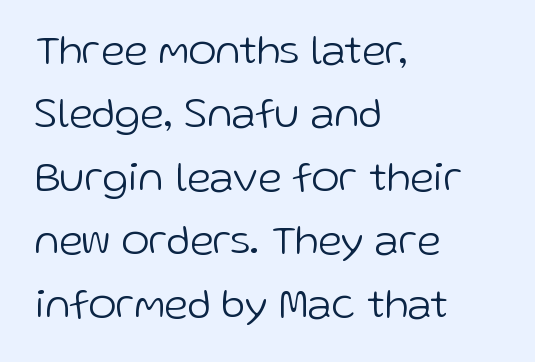
Think of a printed novel: that variable character pitch is what you see here. Is the letter spacing exaggerated? No — it looks like the ordinary default. The letters stand straight up with perfectly vertical stems. Vertical stems look standard width or narrower in stroke.
